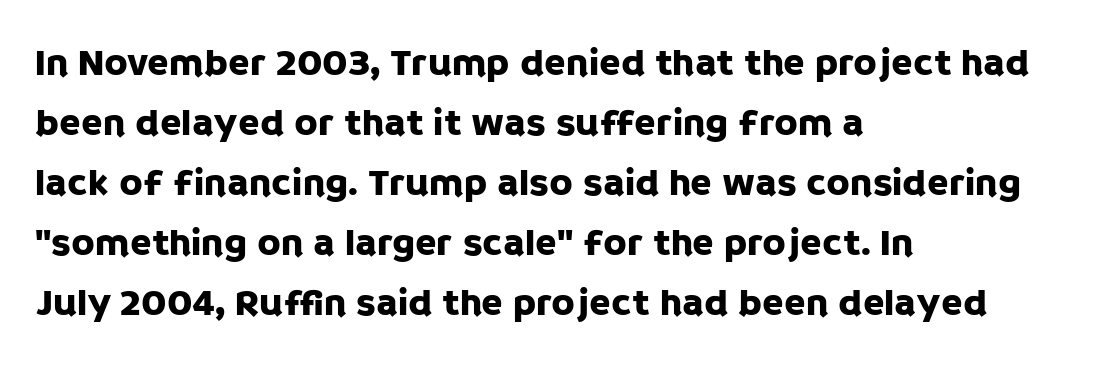
Q: Is the text italic (slanted)? A: No, it is upright.
Q: Is the typeface a serif or a sans-serif typeface? A: Sans-serif.
Q: Is the text underlined? A: No.
Q: How is the paragraph aligned? A: Left-aligned.
Q: Is the spacing between letters normal or unusually wide? A: Normal.
Q: Is the spacing between lines tight, normal or loose? A: Normal.
Q: Width (condensed, normal, or wide)? A: Normal.
Q: Stroke contrast? A: Low.
Q: x-height? A: Large.
Q: Monospaced? A: No.
